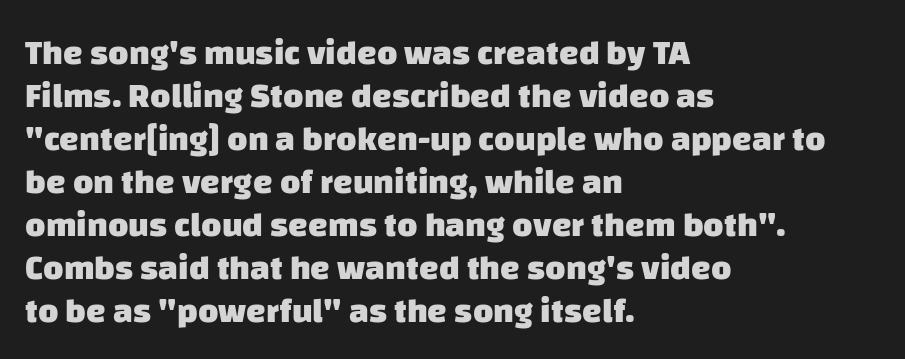
Q: Is the text bold? A: Yes.
Q: Is the typeface a serif or a sans-serif typeface? A: Sans-serif.
Q: Is the text underlined? A: No.
Q: How is the paragraph aligned? A: Left-aligned.
Q: Is the spacing between letters normal or unusually wide? A: Normal.
Q: Width (condensed, normal, or wide)? A: Normal.
Q: Stroke contrast? A: Low.
Q: x-height? A: Large.
Q: Monospaced? A: No.
